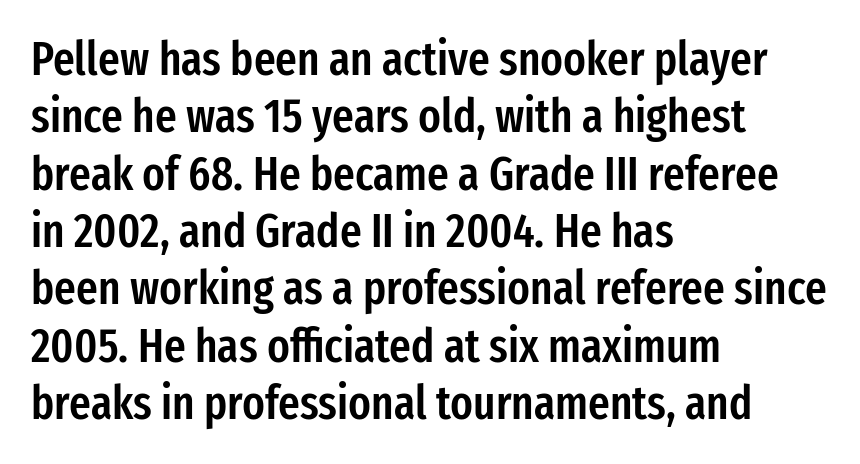
The image shows 47 px semibold, condensed sans-serif type, upright; set left-aligned, line spacing 1.22x, normal letter spacing, not underlined; low stroke contrast and a medium x-height.
